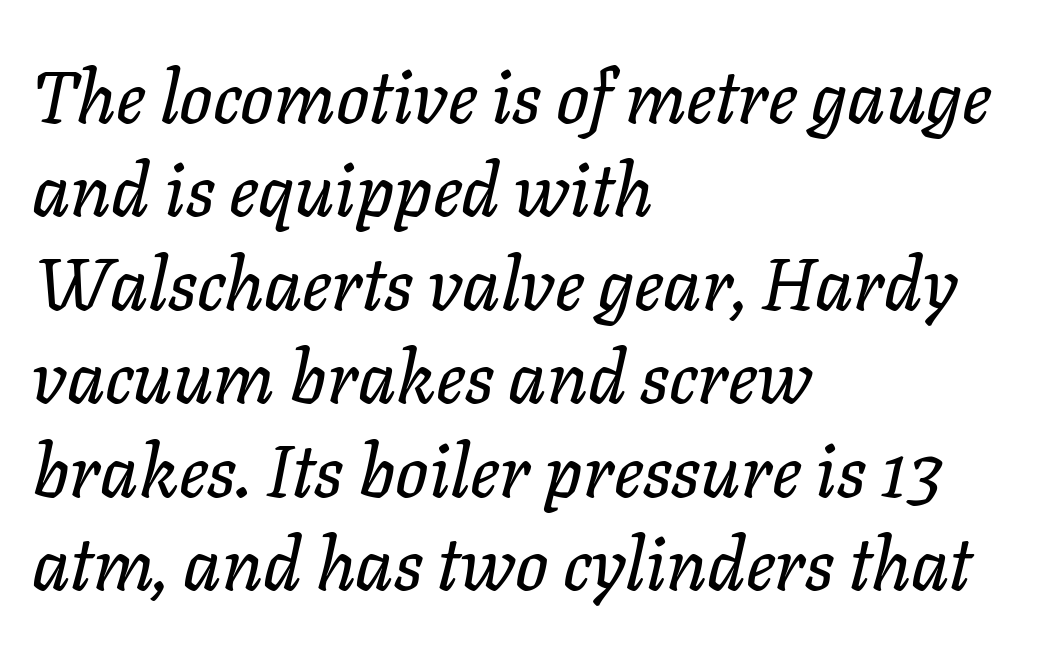
What stands out about the letter spacing? Nothing — it is the standard amount. Reading down the block, your eye returns to a fixed left position each line. The rendering uses natural spacing where letterforms have individual widths. The baseline area is clear. This sample uses an oblique cut, with every glyph tilted off the vertical.
